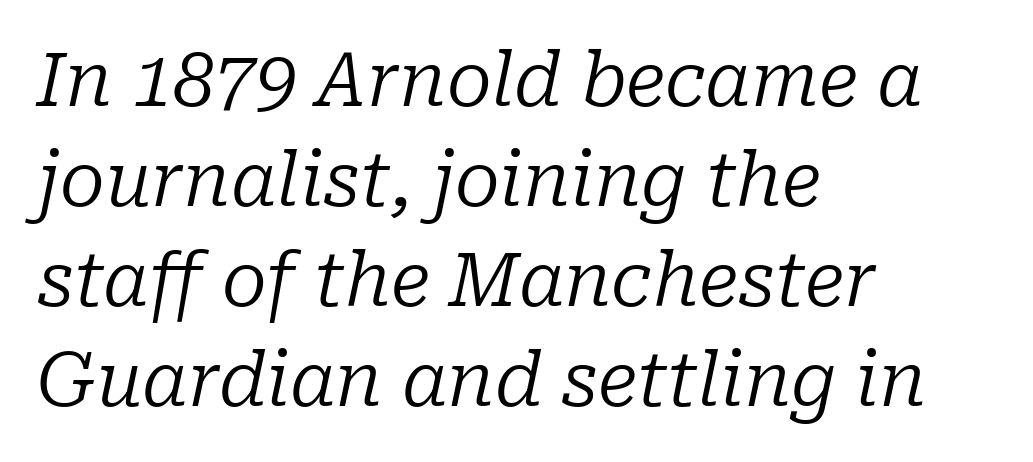
Q: Is the text bold? A: No.
Q: Is the text italic (slanted)? A: Yes, it leans right by about 10 degrees.
Q: Is the typeface a serif or a sans-serif typeface? A: Serif.
Q: Is the text underlined? A: No.
Q: How is the paragraph aligned? A: Left-aligned.
Q: Is the spacing between letters normal or unusually wide? A: Normal.
Q: Is the spacing between lines tight, normal or loose? A: Normal.
Q: Width (condensed, normal, or wide)? A: Normal.
Q: Stroke contrast? A: Low.
Q: x-height? A: Medium.
Q: Monospaced? A: No.
